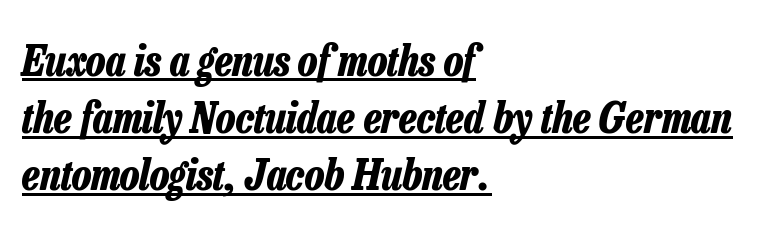
Q: Is the text bold? A: Yes.
Q: Is the text italic (slanted)? A: Yes, it leans right by about 13 degrees.
Q: Is the text underlined? A: Yes.
Q: How is the paragraph aligned? A: Left-aligned.
Q: Is the spacing between letters normal or unusually wide? A: Normal.
Q: Is the spacing between lines tight, normal or loose? A: Normal.
Q: Width (condensed, normal, or wide)? A: Condensed.
Q: Stroke contrast? A: Low.
Q: x-height? A: Medium.
Q: Monospaced? A: No.
